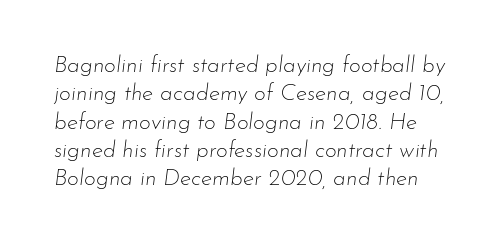
The image shows 23 px text type, italic (leaning right); set line spacing 1.23x, normal letter spacing, not underlined.
